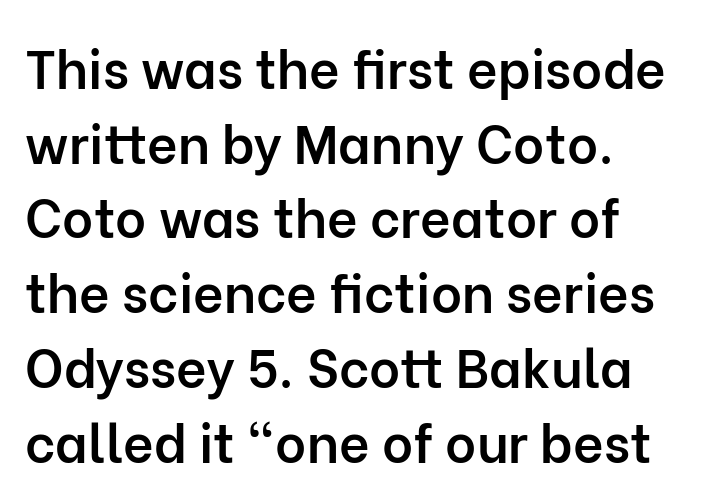
Every character sits straight up, as roman type does. Glance below the letters and you will spot only blank space. Rows of type keep a routine distance in the vertical direction. This sample has the flowing, uneven cadence of proportional lettering.
